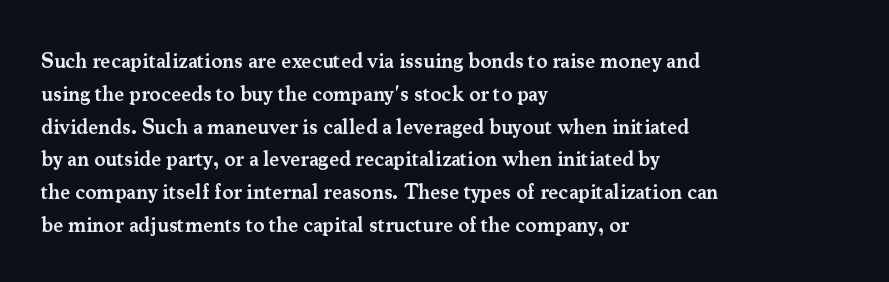
A somewhat darkened texture: the type is semibold rather than bold. Every stem runs plumb, perpendicular to the baseline. No extra tracking has been applied to these lines. A bare baseline throughout the passage. Every row of glyphs begins at an identical x-position on the left. Normally led — the rows are evenly, conventionally spaced.
